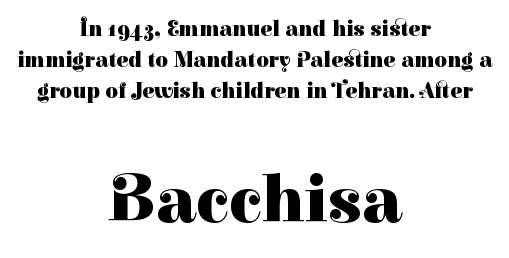
{"serif": "yes", "italic": "no", "bold": "yes", "weight": "heavy", "width": "normal", "stroke_contrast": "high", "x_height": "medium", "monospaced": "no", "underline": "no", "align": "center", "line_spacing": "normal", "line_spacing_ratio": 1.42, "letter_spacing": "normal", "letter_spacing_em": 0.0, "larger_block": "second", "size_ratio": 3.05, "glyph_px": 67}
